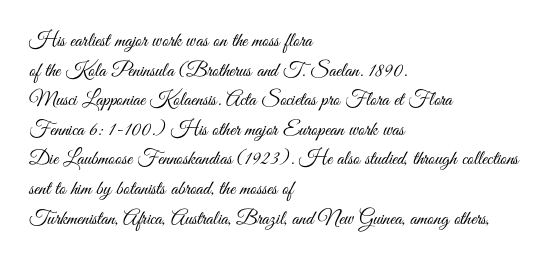
The image shows 20 px text type; set left-aligned, normal line spacing (1.48x), normal letter spacing, not underlined.
